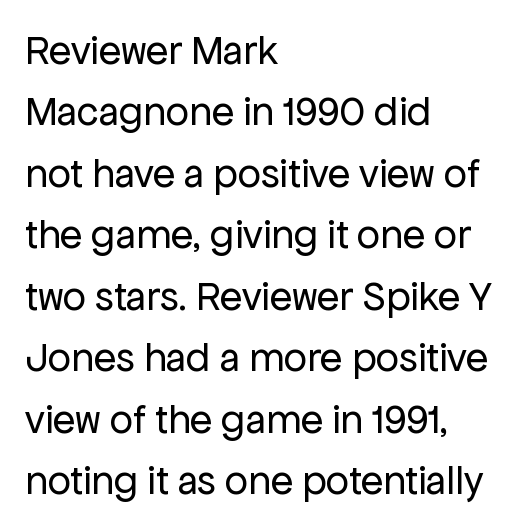
The image shows 41 px regular-weight sans-serif type, upright; set left-aligned, normal line spacing (1.5x), normal letter spacing, not underlined; low stroke contrast and a medium x-height.
